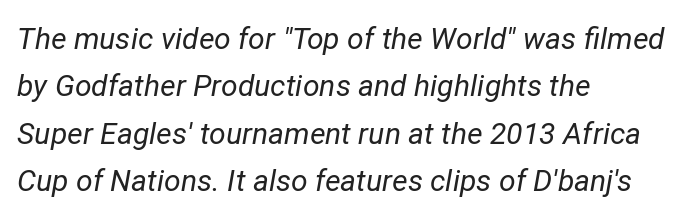
Horizontal alignment here is leftward, the default for most running prose. No word sits above an underline. The line texture is even and compact thanks to regular tracking. The whole block is typeset with a tilt. The strokes carry an ordinary text weight at most. Here the designer chose a conventional face with non-uniform glyph widths.
